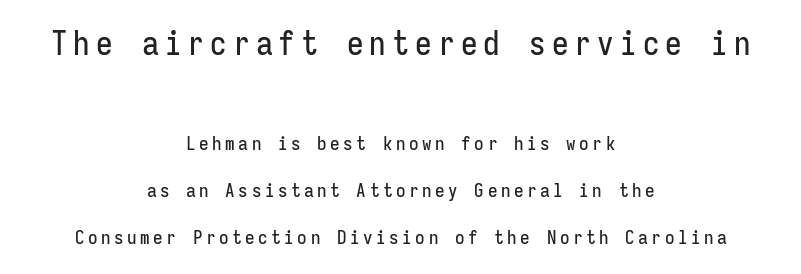
{"serif": "no", "italic": "no", "width": "condensed", "stroke_contrast": "low", "x_height": "medium", "monospaced": "yes", "underline": "no", "align": "center", "line_spacing": "loose", "line_spacing_ratio": 2.48, "larger_block": "first", "size_ratio": 1.74, "glyph_px": 33}
